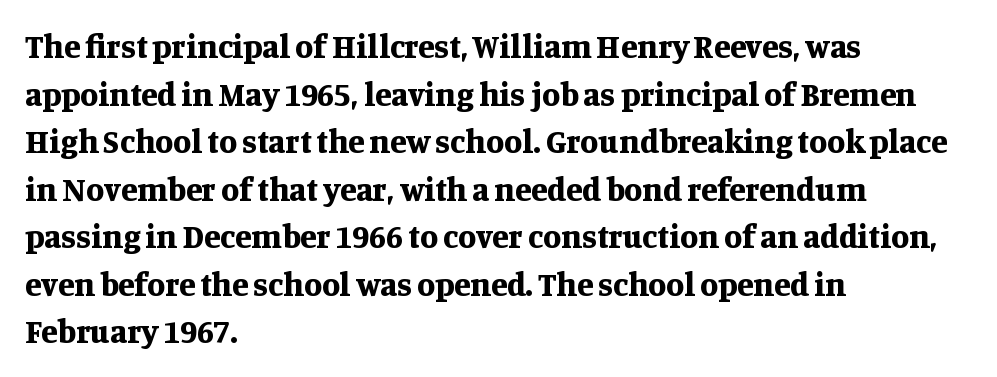
The lines sit at an ordinary, default distance from one another. Examine the stroke ends and you'll spot serifs. Do the letters lean? They stand straight. The font is running at its bold setting.
